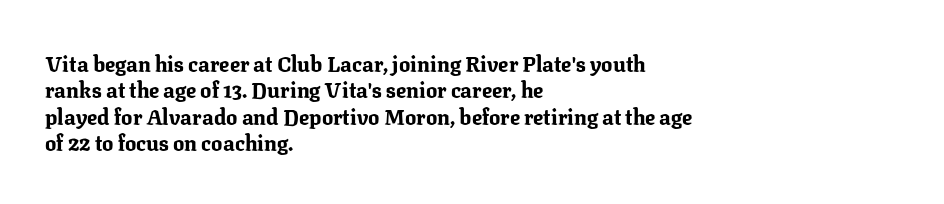
What weight is shown? A full bold with thick strokes. The lettering holds an erect, upright posture throughout. Plain, unruled lines of type. The rendering keeps characters at their native spacing. Leading: standard.
